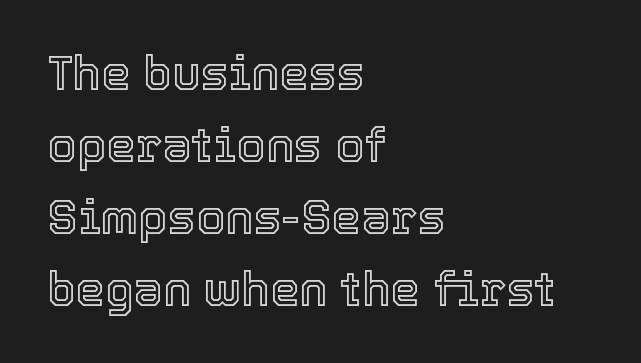
Beneath every word, the page is bare. The leading is moderate, giving the passage an even texture. Spacing verdict: proportional, widths tailored to each character. Characters remain perfectly vertical along every line. Compared with typical body copy, the letter spacing here is the same. This sample is left-justified, so line endings fall wherever the words run out.
